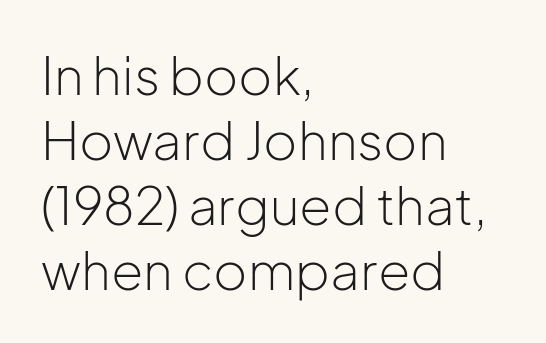
This rendering leaves character spacing at its baseline value. A typesetter would call this proportional, since set widths differ per character. Nobody drew a line under any word here. Vertical strokes here are truly vertical. Does the copy run flush right? No — it runs flush left.
